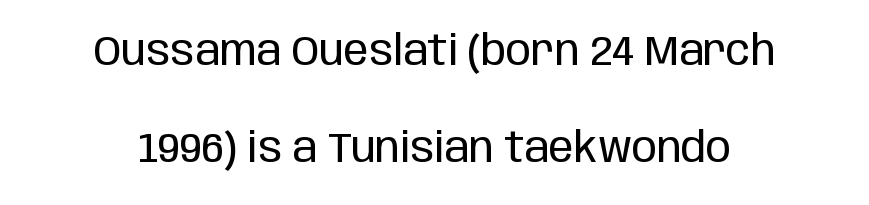
The line-height multiplier appears high, well above default. This rendering features lettering with no underline. Note: no serifs on the glyphs. This rendering uses center alignment, leaving both contours irregular but symmetric.
